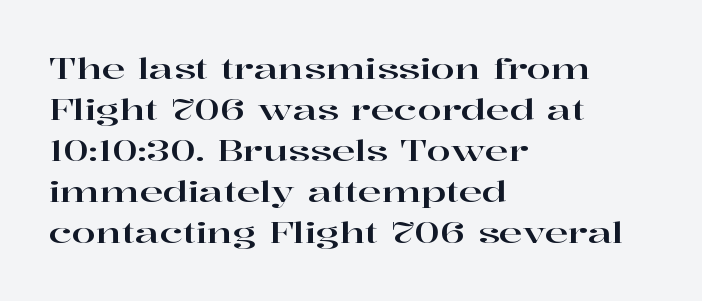
Q: Is the text italic (slanted)? A: No, it is upright.
Q: Is the typeface a serif or a sans-serif typeface? A: Serif.
Q: Is the text underlined? A: No.
Q: How is the paragraph aligned? A: Left-aligned.
Q: Is the spacing between letters normal or unusually wide? A: Normal.
Q: Is the spacing between lines tight, normal or loose? A: Normal.
Q: Width (condensed, normal, or wide)? A: Wide.
Q: Stroke contrast? A: High.
Q: x-height? A: Medium.
Q: Monospaced? A: No.
